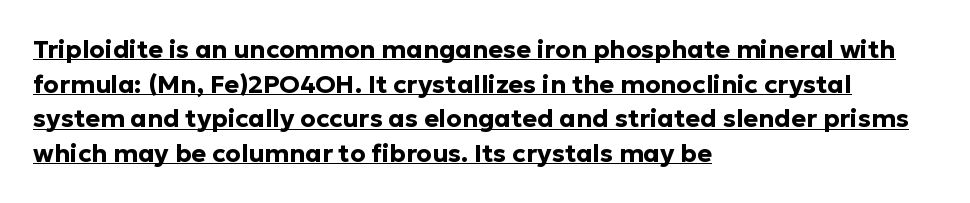
Q: Is the text bold? A: Yes.
Q: Is the text italic (slanted)? A: No, it is upright.
Q: Is the text underlined? A: Yes.
Q: How is the paragraph aligned? A: Left-aligned.
Q: Is the spacing between letters normal or unusually wide? A: Normal.
Q: Is the spacing between lines tight, normal or loose? A: Normal.
